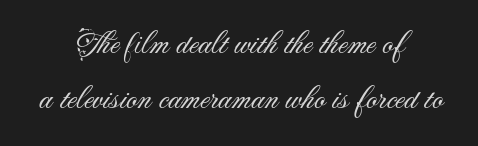
A typesetter would call this leading conventional body-copy spacing. These glyphs show unthickened strokes, regular width or finer. The face used here is proportionally spaced, like ordinary book or web type.
